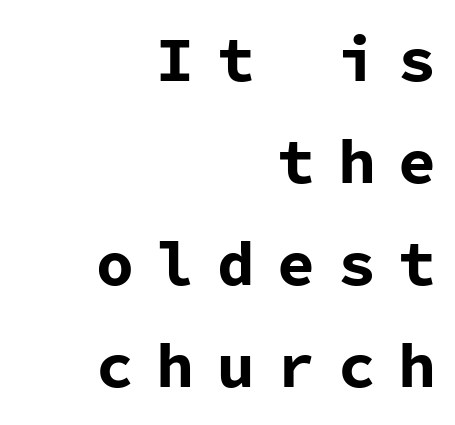
Q: Is the text bold? A: Yes.
Q: Is the text italic (slanted)? A: No, it is upright.
Q: Is the typeface a serif or a sans-serif typeface? A: Sans-serif.
Q: Is the text underlined? A: No.
Q: How is the paragraph aligned? A: Right-aligned.
Q: Is the spacing between letters normal or unusually wide? A: Unusually wide.
Q: Is the spacing between lines tight, normal or loose? A: Normal.
Q: Width (condensed, normal, or wide)? A: Normal.
Q: Stroke contrast? A: Low.
Q: x-height? A: Medium.
Q: Monospaced? A: Yes.
